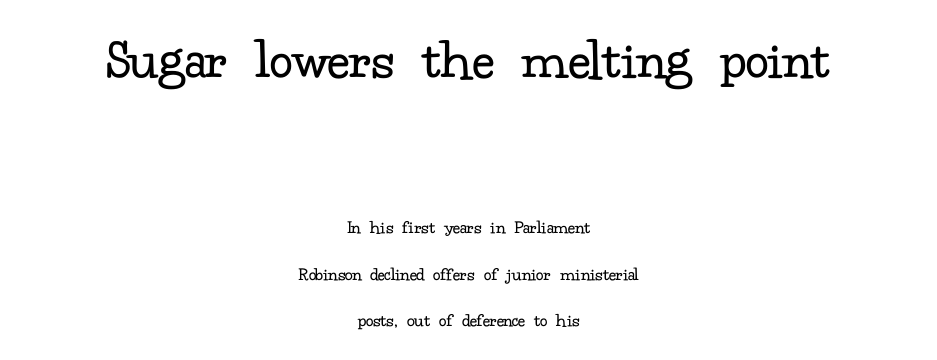
Visually the block forms a symmetrical silhouette, jagged on both flanks. Visually, the top section dominates because its glyphs are scaled up. This sample uses an upright cut, with every glyph sitting square on the baseline. The strokes carry an ordinary text weight at most. Varying glyph widths throughout — classic text-font behaviour. Examine the stroke ends and you'll spot serifs.
